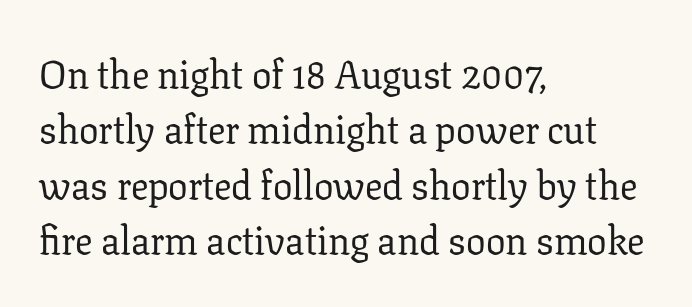
{"serif": "yes", "italic": "no", "bold": "no", "weight": "regular", "width": "normal", "stroke_contrast": "low", "x_height": "medium", "monospaced": "no", "underline": "no", "align": "left", "line_spacing": "normal", "line_spacing_ratio": 1.42, "letter_spacing": "normal", "letter_spacing_em": 0.0, "glyph_px": 39}
